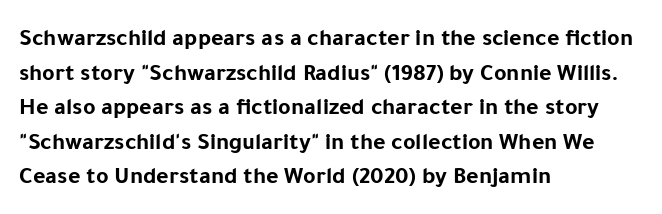
{"italic": "no", "bold": "yes", "underline": "no", "align": "left", "line_spacing": "normal", "line_spacing_ratio": 1.44, "letter_spacing": "normal", "letter_spacing_em": 0.0, "glyph_px": 24}
